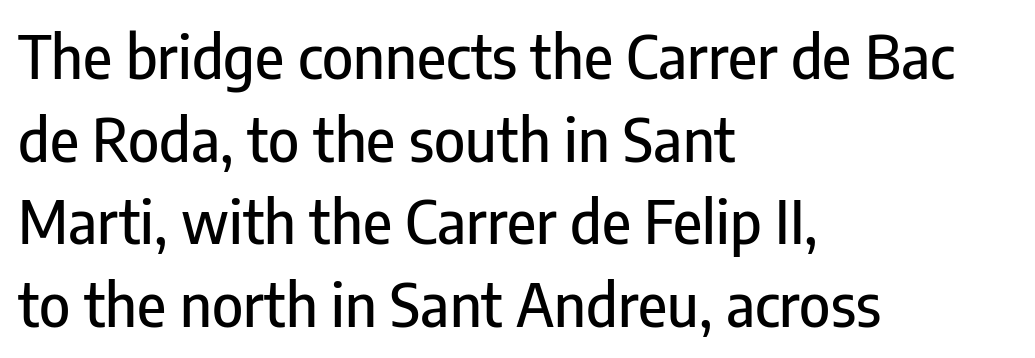
Here the designer chose a conventional face with non-uniform glyph widths. Summary of vertical rhythm: regular, with standard interline spacing. Letter spacing: default. Italic? Not at all — the glyphs are vertical. Each line starts at the same left margin while the right side varies. The designer went with a sans here, leaving each stem footless.
